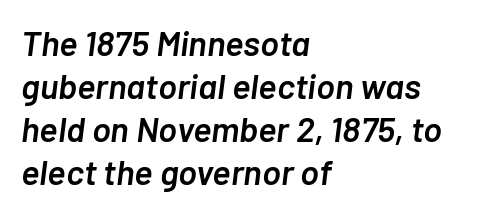
Q: Is the text bold? A: Semi-bold.
Q: Is the text italic (slanted)? A: Yes, it leans right by about 7 degrees.
Q: Is the text underlined? A: No.
Q: How is the paragraph aligned? A: Left-aligned.
Q: Is the spacing between letters normal or unusually wide? A: Normal.
Q: Width (condensed, normal, or wide)? A: Normal.
Q: Stroke contrast? A: Low.
Q: x-height? A: Medium.
Q: Monospaced? A: No.
